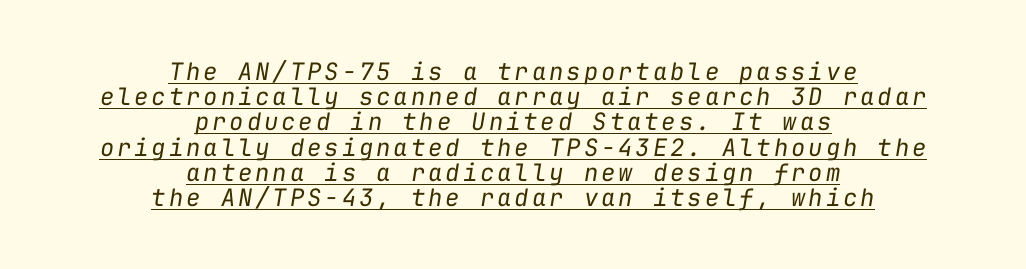
{"italic": "yes", "lean": "right", "slant_degrees": 9, "bold": "no", "underline": "yes", "align": "center", "line_spacing": "tight", "line_spacing_ratio": 1.05, "glyph_px": 24}
